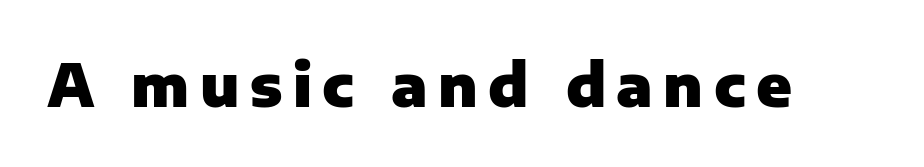
Q: Is the text bold? A: Yes.
Q: Is the text italic (slanted)? A: No, it is upright.
Q: Is the typeface a serif or a sans-serif typeface? A: Sans-serif.
Q: Is the text underlined? A: No.
Q: Width (condensed, normal, or wide)? A: Normal.
Q: Stroke contrast? A: Low.
Q: x-height? A: Medium.
Q: Monospaced? A: No.
